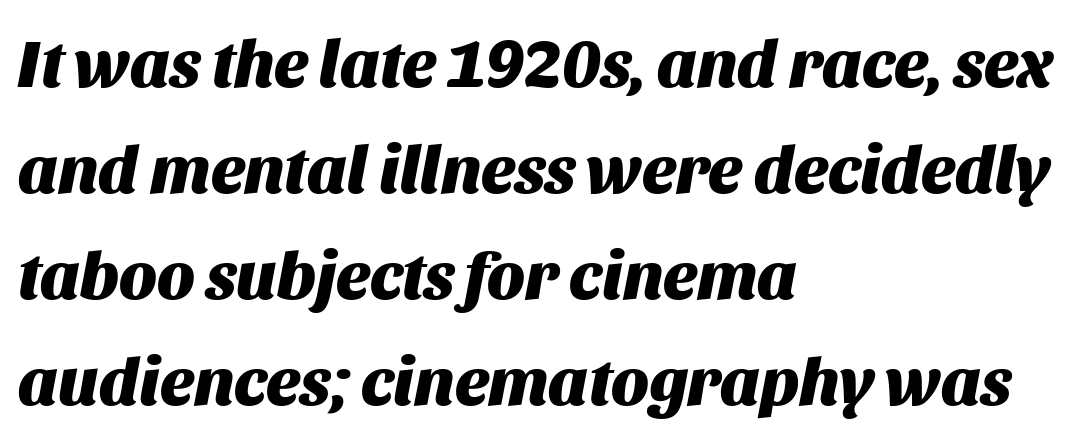
Glyph-to-glyph distance matches everyday printed text. Pretty heavy lettering here — definitely bold. Anything drawn beneath the words? Only blank space. The font's italic variant was chosen for this text. Regular leading. The typesetter chose a ragged-right arrangement here.
